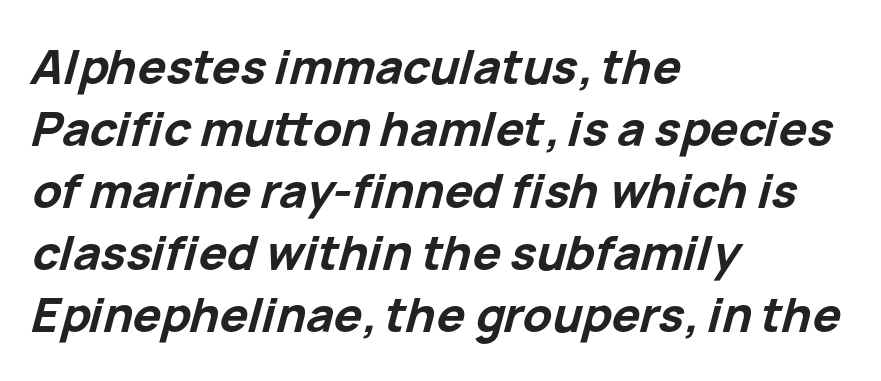
{"italic": "yes", "lean": "right", "slant_degrees": 15, "bold": "yes", "weight": "bold", "width": "normal", "stroke_contrast": "low", "x_height": "medium", "monospaced": "no", "underline": "no", "align": "left", "line_spacing": "normal", "line_spacing_ratio": 1.32, "letter_spacing": "normal", "letter_spacing_em": 0.0, "glyph_px": 47}
